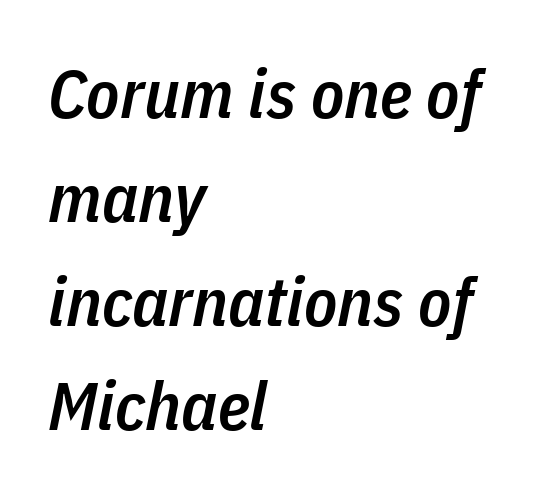
The image shows 68 px semibold, condensed type, italic (leaning right); set left-aligned, normal line spacing (1.53x), normal letter spacing, not underlined; low stroke contrast and a medium x-height.
